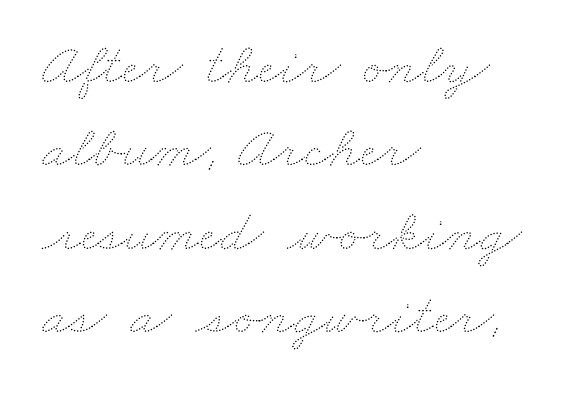
The image shows 60 px thin, wide type; set left-aligned, normal line spacing (1.39x), normal letter spacing, not underlined; medium stroke contrast and a small x-height.
